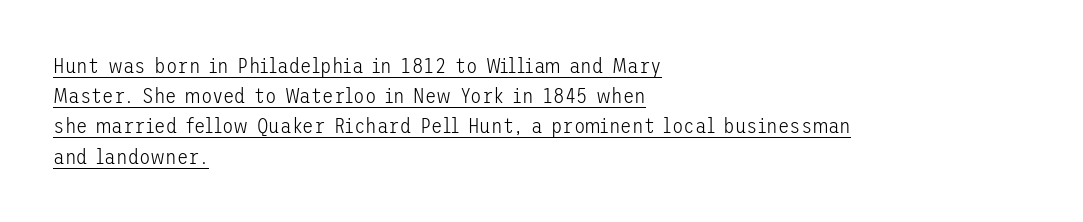
Q: Is the text bold? A: No.
Q: Is the text italic (slanted)? A: No, it is upright.
Q: Is the text underlined? A: Yes.
Q: How is the paragraph aligned? A: Left-aligned.
Q: Is the spacing between letters normal or unusually wide? A: Normal.
Q: Is the spacing between lines tight, normal or loose? A: Normal.
